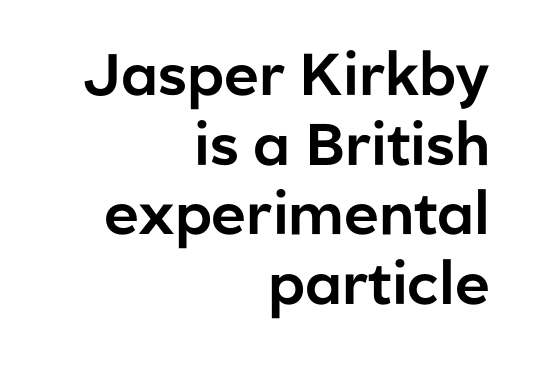
The image shows 59 px sans-serif type, upright; set right-aligned, line spacing 1.18x, normal letter spacing, not underlined; low stroke contrast and a medium x-height.
